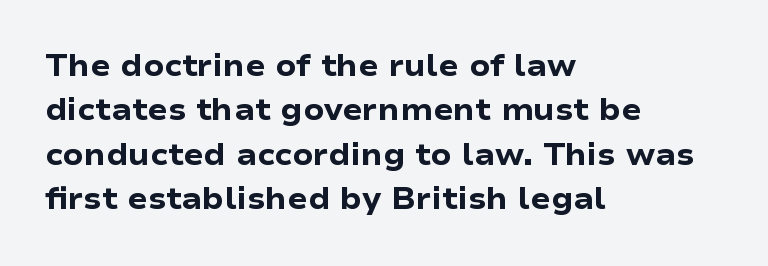
Q: Is the text bold? A: Yes.
Q: Is the text italic (slanted)? A: No, it is upright.
Q: Is the typeface a serif or a sans-serif typeface? A: Sans-serif.
Q: Is the text underlined? A: No.
Q: How is the paragraph aligned? A: Left-aligned.
Q: Is the spacing between letters normal or unusually wide? A: Normal.
Q: Is the spacing between lines tight, normal or loose? A: Normal.
Q: Width (condensed, normal, or wide)? A: Wide.
Q: Stroke contrast? A: Low.
Q: x-height? A: Medium.
Q: Monospaced? A: No.
